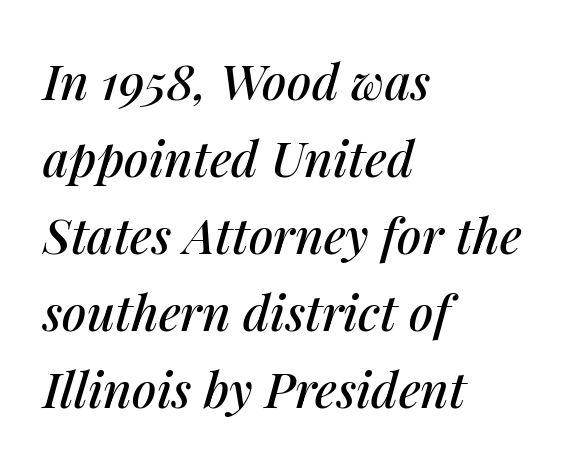
{"italic": "yes", "lean": "right", "slant_degrees": 14, "width": "normal", "stroke_contrast": "medium", "x_height": "medium", "monospaced": "no", "underline": "no", "align": "left", "line_spacing": "normal", "line_spacing_ratio": 1.57, "letter_spacing": "normal", "letter_spacing_em": 0.0, "glyph_px": 49}
